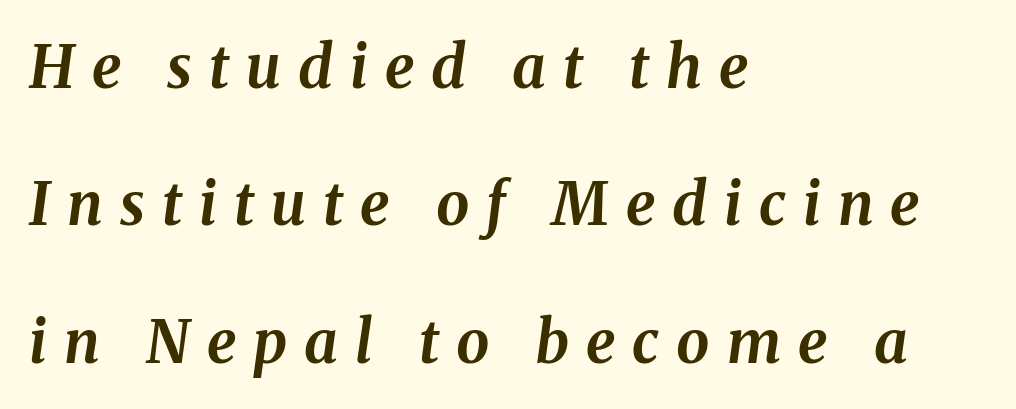
This sample has the flowing, uneven cadence of proportional lettering. Observe the wide spacing: letters keep a clear distance from each other. Characters are canted at an angle relative to the baseline's perpendicular. Teacher's note: observe the even left margin — that is flush-left alignment. Unmarked baselines from the first word to the last.
